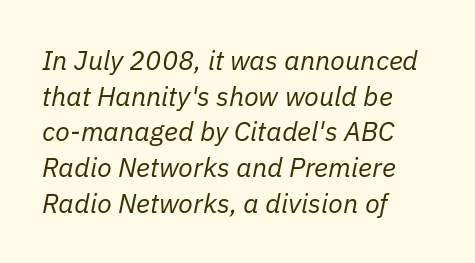
The image shows 27 px text type, italic (leaning right); set left-aligned, normal line spacing (1.32x), normal letter spacing, not underlined.
